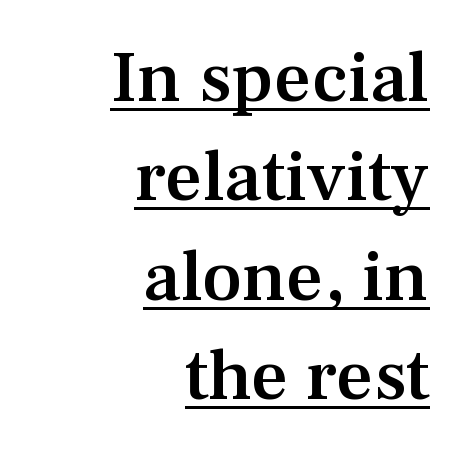
These lines are set flush right with a ragged left edge. Vertical spacing — default. You can tell from the footed stems that serif type was used. This rendering features underlined lettering. As a designer I'd log this as weight 600, semibold. The specimen reads as upright at a glance.
